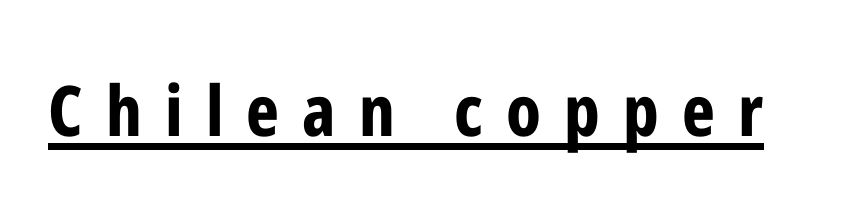
The image shows 70 px bold, condensed sans-serif type, upright; set unusually wide letter spacing (+0.33 em), underlined; low stroke contrast and a medium x-height.
